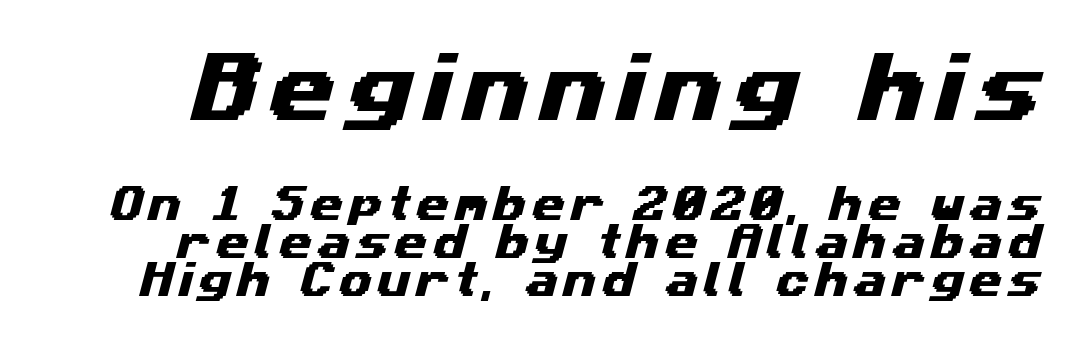
The image shows 76 px wide sans-serif type; set tight line spacing (1.01x), not underlined; the first (top) block is 2.0x larger; medium stroke contrast and a medium x-height.
